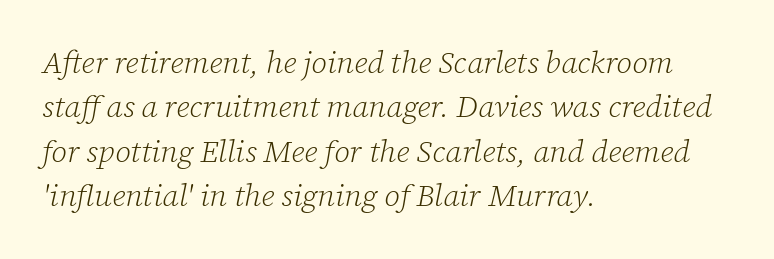
{"serif": "yes", "italic": "yes", "lean": "right", "slant_degrees": 12, "bold": "no", "weight": "light", "width": "normal", "stroke_contrast": "low", "x_height": "medium", "monospaced": "no", "underline": "no", "align": "left", "line_spacing": "normal", "line_spacing_ratio": 1.43, "letter_spacing": "normal", "letter_spacing_em": 0.0, "glyph_px": 31}
